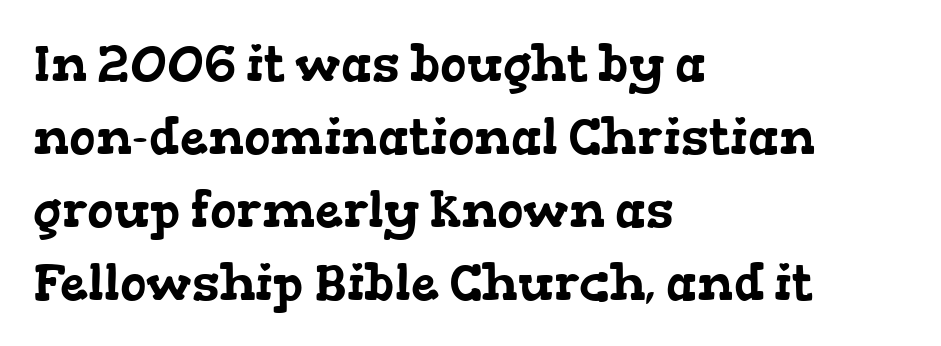
Q: Is the typeface a serif or a sans-serif typeface? A: Serif.
Q: Is the text underlined? A: No.
Q: How is the paragraph aligned? A: Left-aligned.
Q: Is the spacing between letters normal or unusually wide? A: Normal.
Q: Is the spacing between lines tight, normal or loose? A: Normal.
Q: Width (condensed, normal, or wide)? A: Wide.
Q: Stroke contrast? A: Low.
Q: x-height? A: Medium.
Q: Monospaced? A: No.
